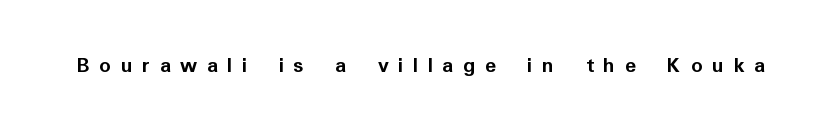
The image shows 23 px bold type, upright; set unusually wide letter spacing (+0.41 em), not underlined.
